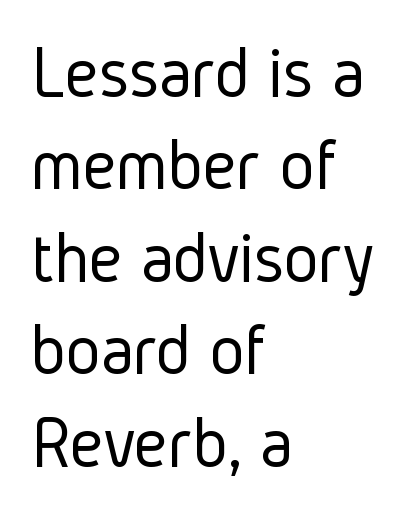
Q: Is the text bold? A: No.
Q: Is the text italic (slanted)? A: No, it is upright.
Q: Is the typeface a serif or a sans-serif typeface? A: Sans-serif.
Q: Is the text underlined? A: No.
Q: How is the paragraph aligned? A: Left-aligned.
Q: Is the spacing between letters normal or unusually wide? A: Normal.
Q: Is the spacing between lines tight, normal or loose? A: Normal.
Q: Width (condensed, normal, or wide)? A: Condensed.
Q: Stroke contrast? A: Low.
Q: x-height? A: Medium.
Q: Monospaced? A: No.
